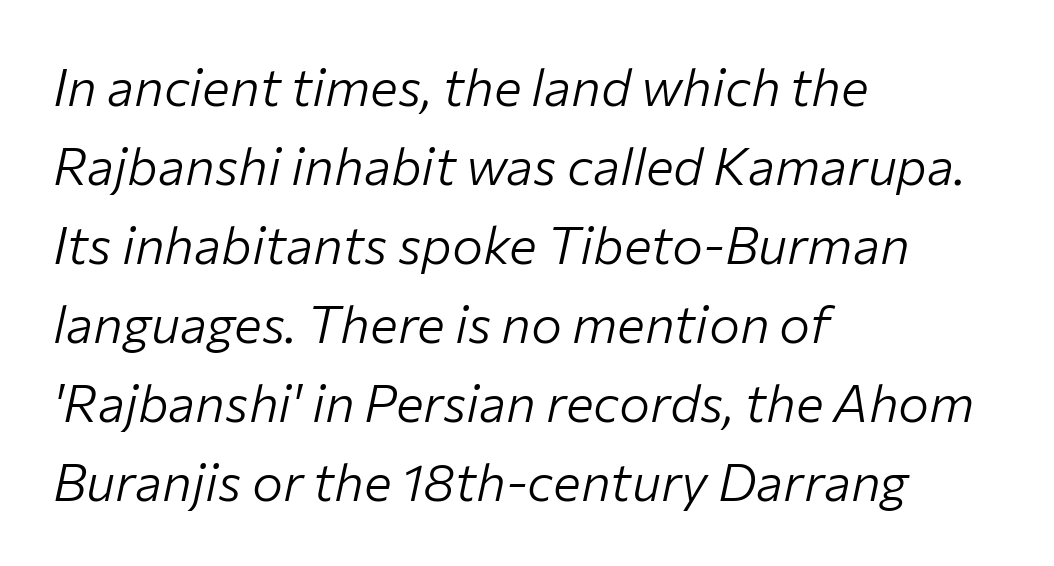
{"italic": "yes", "lean": "right", "slant_degrees": 12, "bold": "no", "weight": "light", "width": "normal", "stroke_contrast": "low", "x_height": "medium", "monospaced": "no", "underline": "no", "align": "left", "line_spacing": "normal", "line_spacing_ratio": 1.52, "letter_spacing": "normal", "letter_spacing_em": 0.0, "glyph_px": 52}
